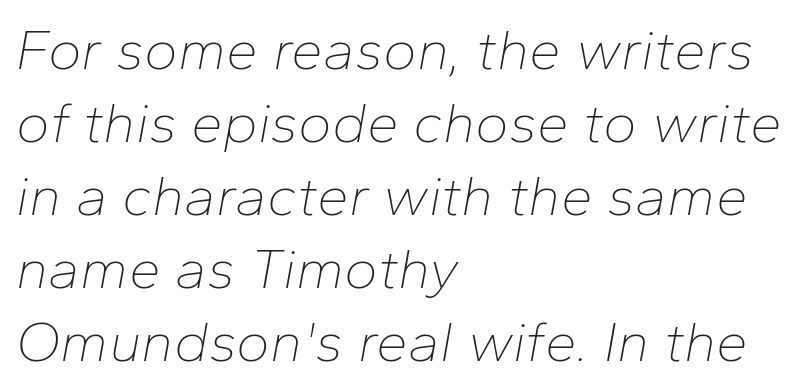
Q: Is the text bold? A: No.
Q: Is the text italic (slanted)? A: Yes, it leans right by about 10 degrees.
Q: Is the text underlined? A: No.
Q: How is the paragraph aligned? A: Left-aligned.
Q: Is the spacing between letters normal or unusually wide? A: Normal.
Q: Is the spacing between lines tight, normal or loose? A: Normal.
Q: Width (condensed, normal, or wide)? A: Normal.
Q: Stroke contrast? A: Low.
Q: x-height? A: Medium.
Q: Monospaced? A: No.
